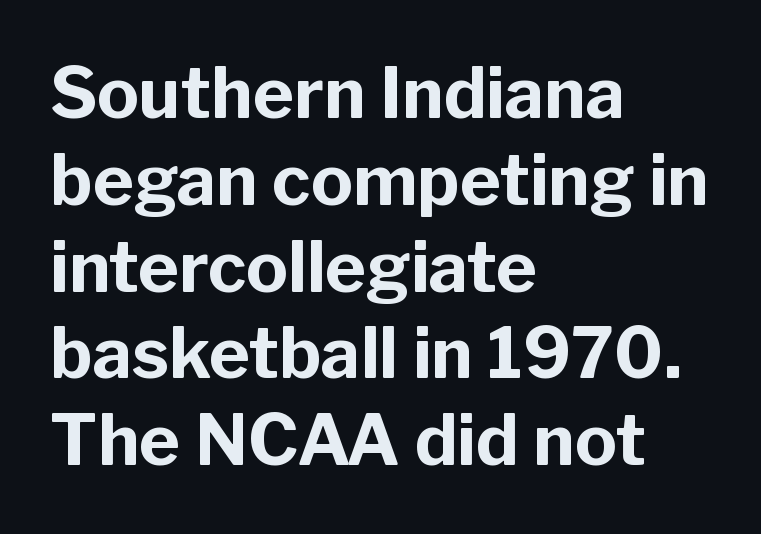
{"serif": "no", "italic": "no", "bold": "yes", "weight": "bold", "width": "normal", "stroke_contrast": "low", "x_height": "medium", "monospaced": "no", "underline": "no", "align": "left", "line_spacing_ratio": 1.24, "letter_spacing": "normal", "letter_spacing_em": 0.0, "glyph_px": 70}
